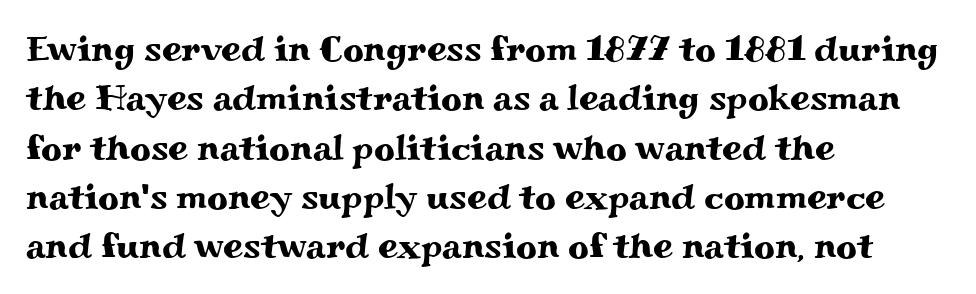
Q: Is the text italic (slanted)? A: No, it is upright.
Q: Is the typeface a serif or a sans-serif typeface? A: Serif.
Q: Is the text underlined? A: No.
Q: How is the paragraph aligned? A: Left-aligned.
Q: Is the spacing between letters normal or unusually wide? A: Normal.
Q: Is the spacing between lines tight, normal or loose? A: Normal.
Q: Width (condensed, normal, or wide)? A: Wide.
Q: Stroke contrast? A: Medium.
Q: x-height? A: Small.
Q: Monospaced? A: No.
